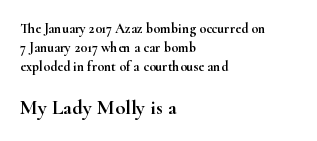
{"italic": "no", "underline": "no", "align": "left", "line_spacing": "normal", "line_spacing_ratio": 1.36, "letter_spacing": "normal", "letter_spacing_em": 0.0, "larger_block": "second", "size_ratio": 1.5, "glyph_px": 21}
